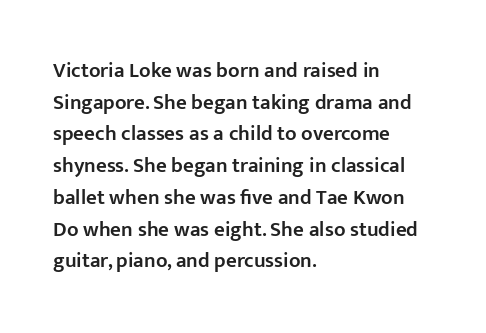
{"italic": "no", "bold": "semi", "underline": "no", "align": "left", "line_spacing": "normal", "line_spacing_ratio": 1.51, "letter_spacing": "normal", "letter_spacing_em": 0.0, "glyph_px": 21}
